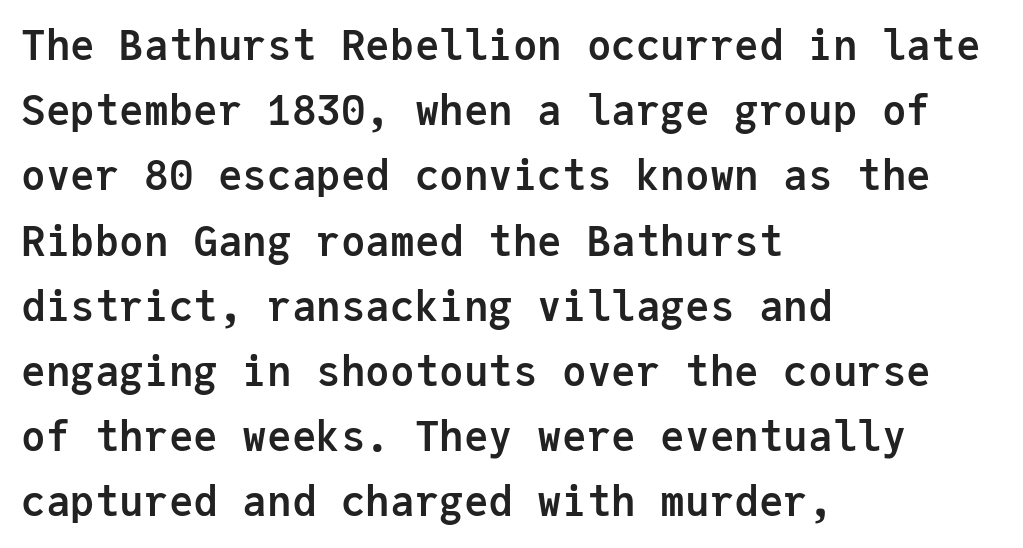
No word sits above an underline. In terms of letterform style, serifs are entirely absent. How would I describe the line gaps? Plain and ordinary. Visually the block forms a straight wall on the left and a jagged coastline on the right. I'd describe the lettering as bold — thick and assertive. There is no visible air inserted between adjacent glyphs.
